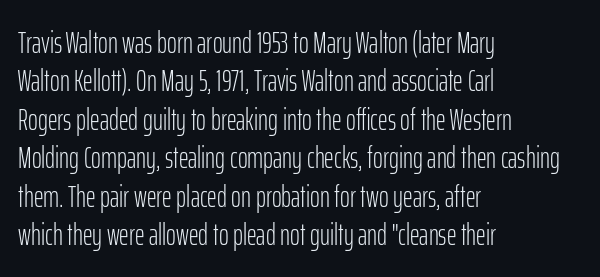
The letterforms sit shoulder to shoulder at normal distance. A normal amount of white space separates one row of letters from the next. Does the lettering tilt? It doesn't — this is upright. Font category for this specimen: sans-serif. This sample has the flowing, uneven cadence of proportional lettering. The ragged edge is on the right, which tells us the setting is flush left.
